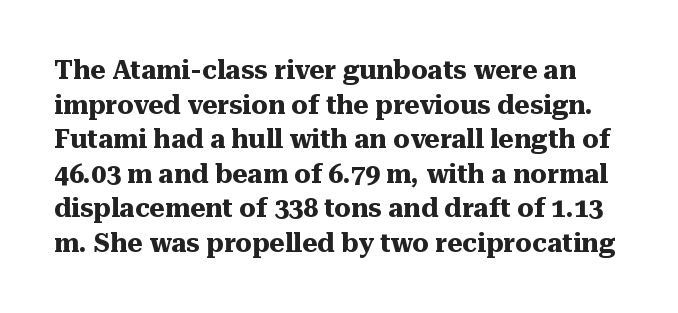
Horizontal bands of white between lines are of average thickness. Compared with typical body copy, the letter spacing here is the same. Type without underlining. Quick note: not italic, upright. The face used here has the dense, thick strokes of a bold.
